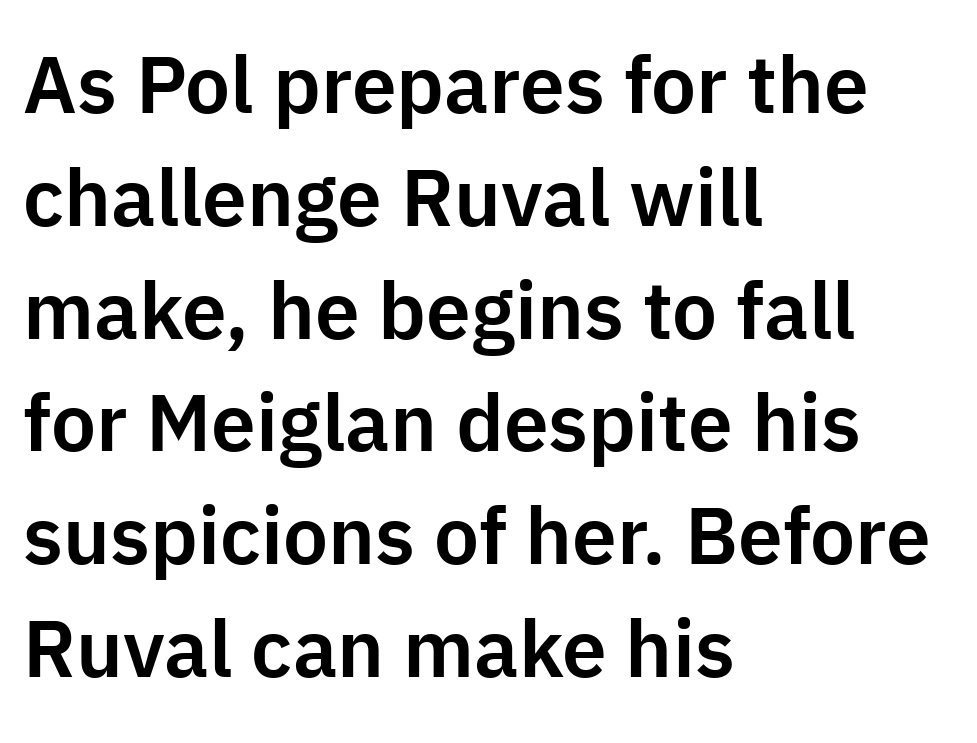
Q: Is the text italic (slanted)? A: No, it is upright.
Q: Is the typeface a serif or a sans-serif typeface? A: Sans-serif.
Q: Is the text underlined? A: No.
Q: How is the paragraph aligned? A: Left-aligned.
Q: Is the spacing between letters normal or unusually wide? A: Normal.
Q: Is the spacing between lines tight, normal or loose? A: Normal.
Q: Width (condensed, normal, or wide)? A: Normal.
Q: Stroke contrast? A: Low.
Q: x-height? A: Medium.
Q: Monospaced? A: No.
